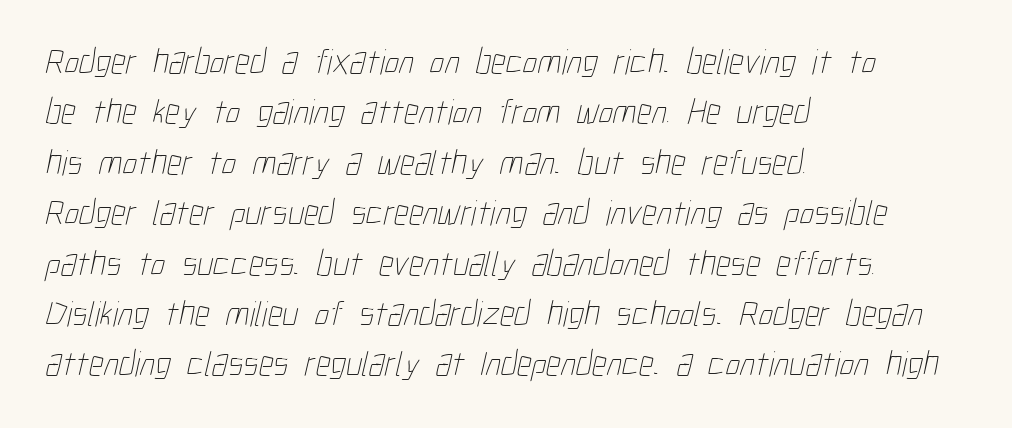
The image shows 36 px thin, condensed type; set left-aligned, normal line spacing (1.4x), normal letter spacing, not underlined; low stroke contrast and a medium x-height.
